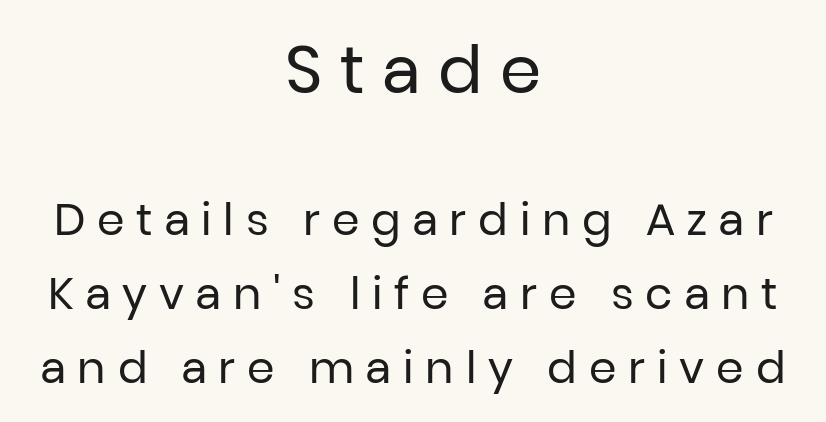
Q: Is the text bold? A: No.
Q: Is the text italic (slanted)? A: No, it is upright.
Q: Is the typeface a serif or a sans-serif typeface? A: Sans-serif.
Q: Is the text underlined? A: No.
Q: How is the paragraph aligned? A: Centered.
Q: Is the spacing between letters normal or unusually wide? A: Unusually wide.
Q: Is the spacing between lines tight, normal or loose? A: Normal.
Q: Which block of text is set in a larger size, the first (top) or the second (bottom)? A: The first (top) one.
Q: Width (condensed, normal, or wide)? A: Normal.
Q: Stroke contrast? A: Low.
Q: x-height? A: Medium.
Q: Monospaced? A: No.
